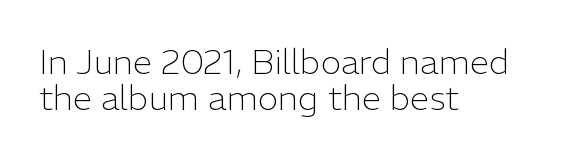
The image shows 35 px light sans-serif type, upright; set left-aligned, tight line spacing (1.02x), normal letter spacing, not underlined; low stroke contrast and a medium x-height.
